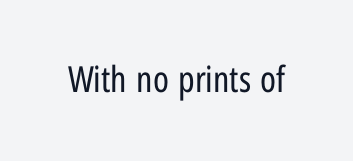
What kind of face is this? One without serifs — a sans. Type without underlining. Unlike italic type, these characters show no tilt at all. Here the glyphs are tracked normally, forming tight word shapes. On a weight scale, this lands at 450 or below. The letters advance in unequal steps, a hallmark of proportional type.
